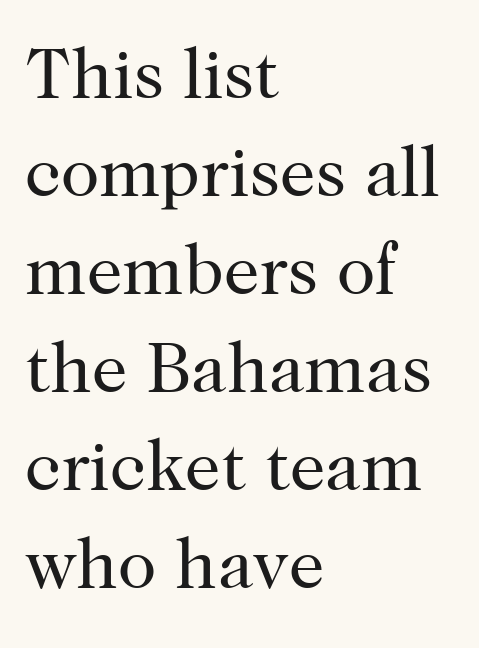
The image shows 71 px regular-weight serif type, upright; set left-aligned, normal line spacing (1.38x), normal letter spacing, not underlined; high stroke contrast and a medium x-height.
